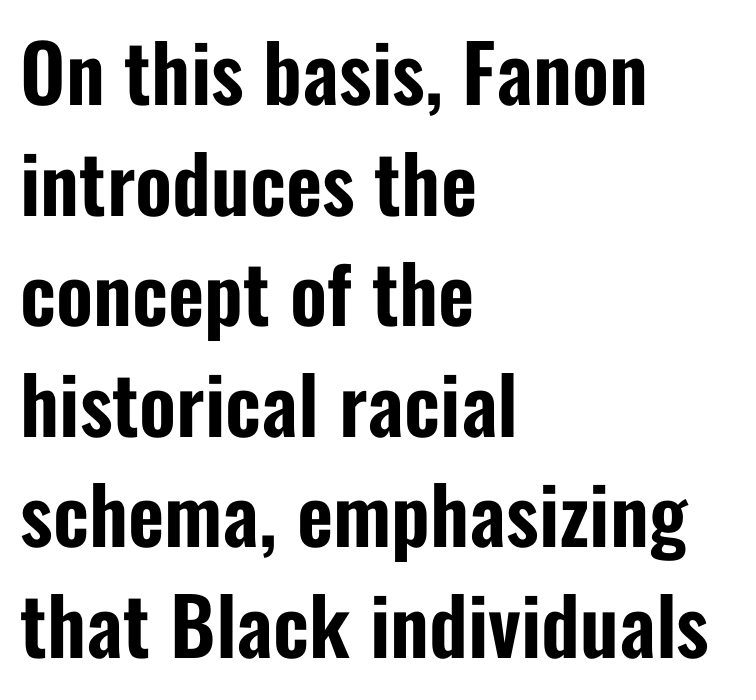
Does the lettering tilt? It doesn't — this is upright. Check where the strokes stop: nothing finishes them off — pure sans. A normal amount of white space separates one row of letters from the next. The ragged edge is on the right, which tells us the setting is flush left.
